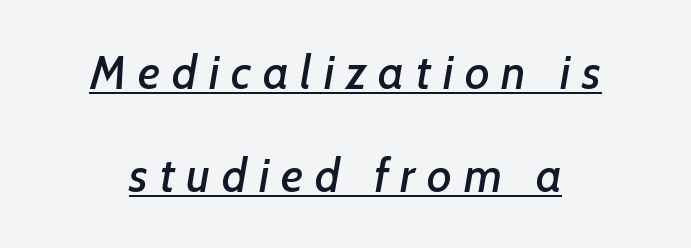
Notice how the passage keeps no hard edge, just a central spine. Looks like regular typesetting: each glyph gets only the width it needs. You could fit nearly another row in the gap between these rows. Words appear elongated and porous because spacing is wide.
